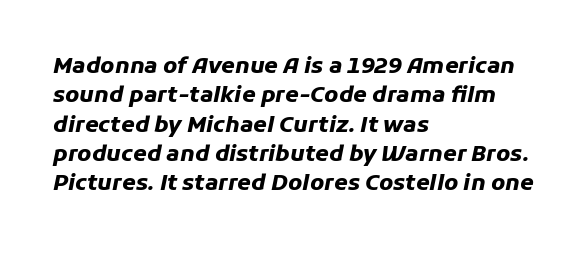
The image shows 22 px bold type, italic (leaning right); set left-aligned, normal line spacing (1.33x), normal letter spacing, not underlined.
